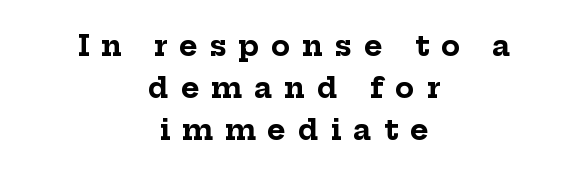
Does extra space separate the letters? Yes, quite a lot of it. The passage is arranged like a title page — every line centered. Every letter is thick-stroked: bold, no question. Every character sits straight up, as roman type does.
